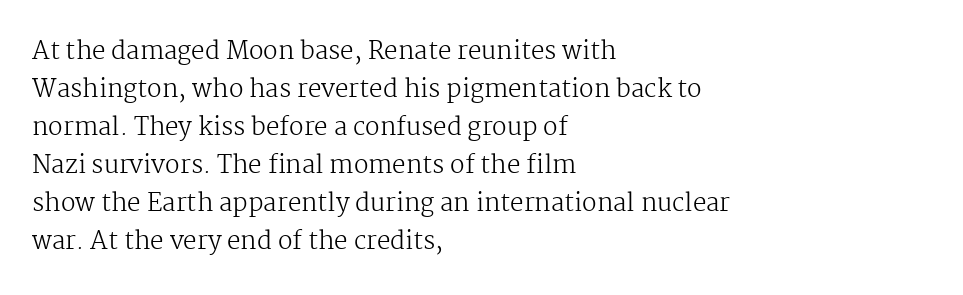
The image shows 24 px text type, upright; set left-aligned, normal line spacing (1.58x), normal letter spacing, not underlined.
